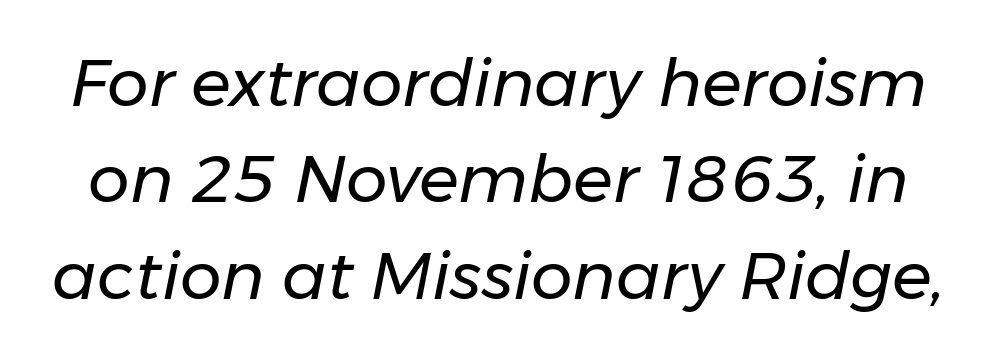
The image shows 66 px regular-weight type, italic (leaning right); set normal line spacing (1.46x), normal letter spacing, not underlined; low stroke contrast and a medium x-height.
